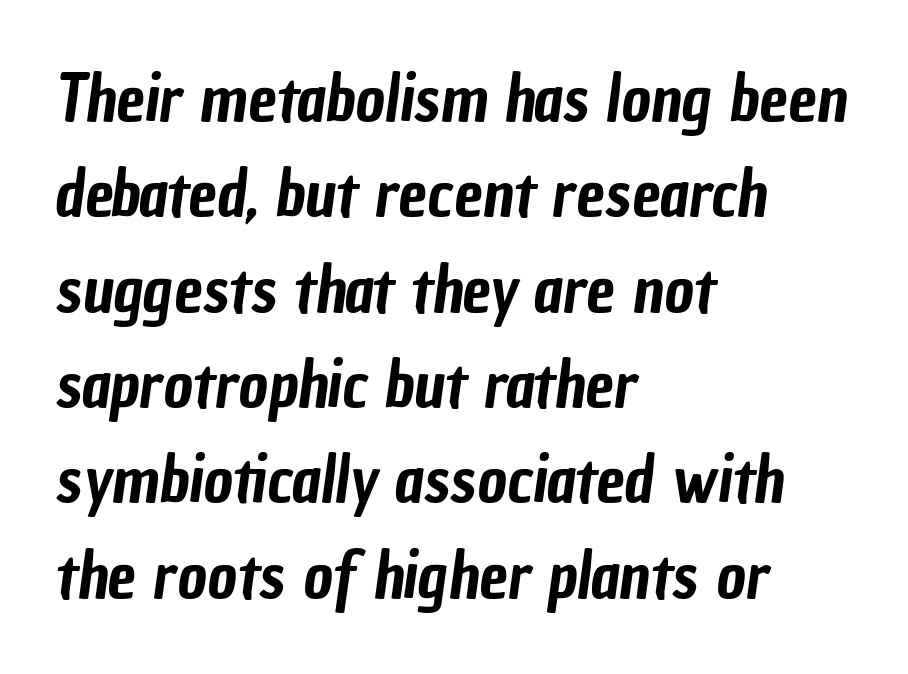
{"serif": "no", "width": "condensed", "stroke_contrast": "low", "x_height": "medium", "monospaced": "no", "underline": "no", "align": "left", "line_spacing": "normal", "line_spacing_ratio": 1.49, "letter_spacing": "normal", "letter_spacing_em": 0.0, "glyph_px": 64}
